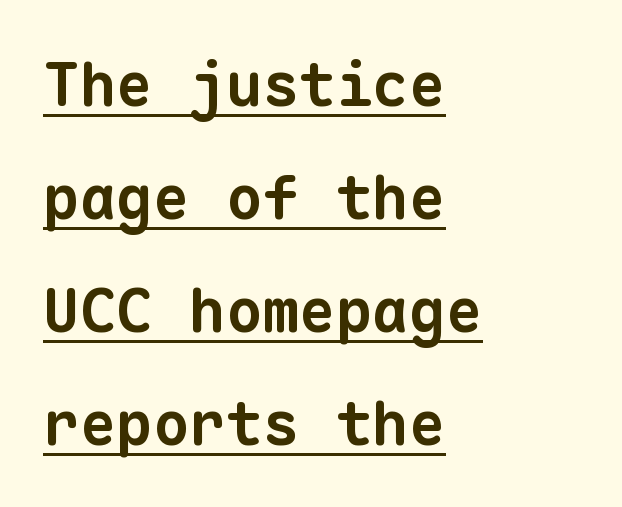
{"serif": "no", "bold": "yes", "weight": "bold", "width": "normal", "stroke_contrast": "low", "x_height": "medium", "monospaced": "yes", "underline": "yes", "align": "left", "line_spacing_ratio": 1.85, "letter_spacing": "normal", "letter_spacing_em": 0.0, "glyph_px": 61}
